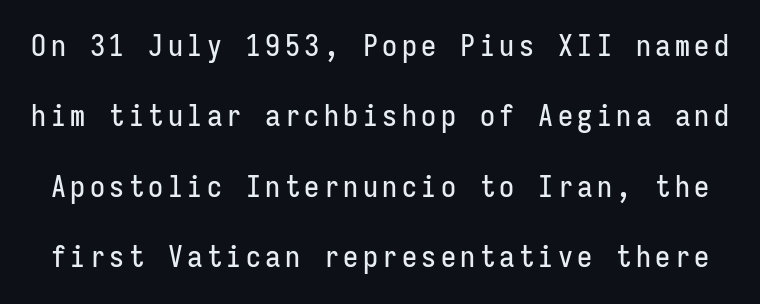
Q: Is the text italic (slanted)? A: No, it is upright.
Q: Is the typeface a serif or a sans-serif typeface? A: Sans-serif.
Q: Is the text underlined? A: No.
Q: Is the spacing between lines tight, normal or loose? A: Loose.
Q: Width (condensed, normal, or wide)? A: Condensed.
Q: Stroke contrast? A: Low.
Q: x-height? A: Medium.
Q: Monospaced? A: Yes.
